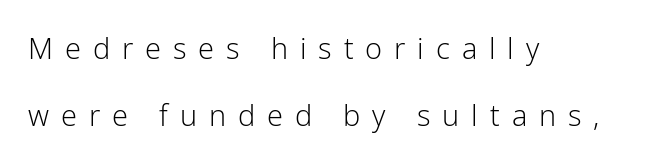
The image shows 29 px light sans-serif type, upright; set left-aligned, loose line spacing (2.3x), unusually wide letter spacing (+0.41 em), not underlined; low stroke contrast and a medium x-height.
